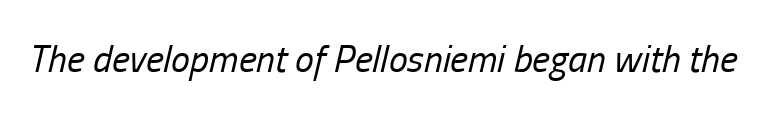
{"italic": "yes", "lean": "right", "slant_degrees": 13, "bold": "no", "weight": "regular", "width": "condensed", "stroke_contrast": "low", "x_height": "medium", "monospaced": "no", "underline": "no", "letter_spacing": "normal", "letter_spacing_em": 0.0, "glyph_px": 38}
